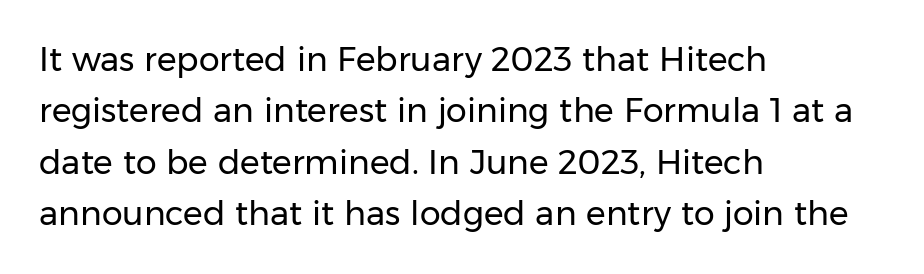
The image shows 33 px regular-weight sans-serif type, upright; set left-aligned, normal line spacing (1.56x), normal letter spacing, not underlined; low stroke contrast and a medium x-height.
